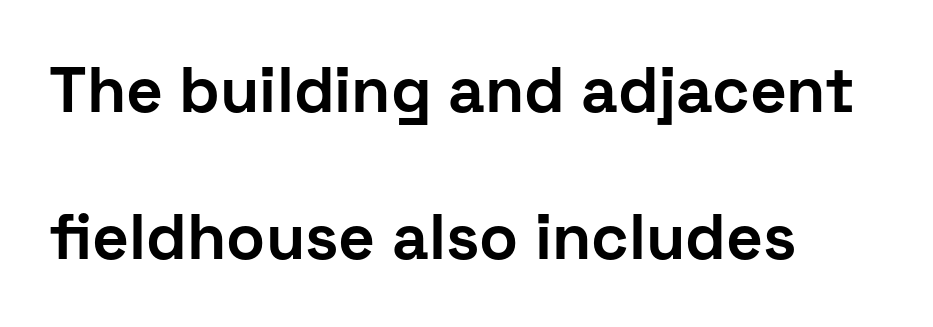
Q: Is the text bold? A: Yes.
Q: Is the text italic (slanted)? A: No, it is upright.
Q: Is the typeface a serif or a sans-serif typeface? A: Sans-serif.
Q: Is the text underlined? A: No.
Q: How is the paragraph aligned? A: Left-aligned.
Q: Is the spacing between letters normal or unusually wide? A: Normal.
Q: Is the spacing between lines tight, normal or loose? A: Loose.
Q: Width (condensed, normal, or wide)? A: Normal.
Q: Stroke contrast? A: Low.
Q: x-height? A: Medium.
Q: Monospaced? A: No.
